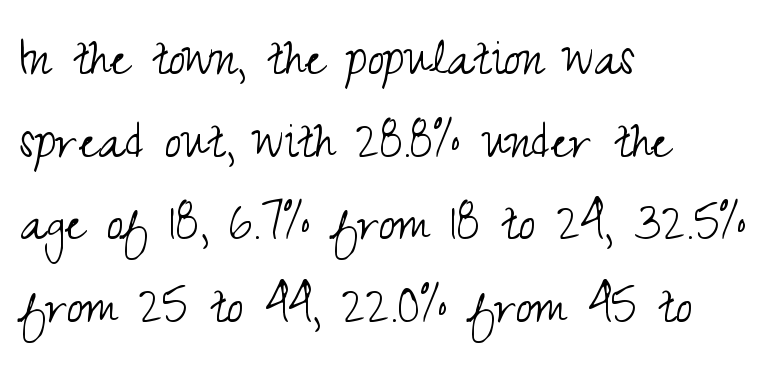
{"serif": "no", "italic": "no", "bold": "no", "weight": "light", "width": "condensed", "stroke_contrast": "medium", "x_height": "small", "monospaced": "no", "underline": "no", "align": "left", "line_spacing": "normal", "line_spacing_ratio": 1.4, "letter_spacing": "normal", "letter_spacing_em": 0.0, "glyph_px": 59}
